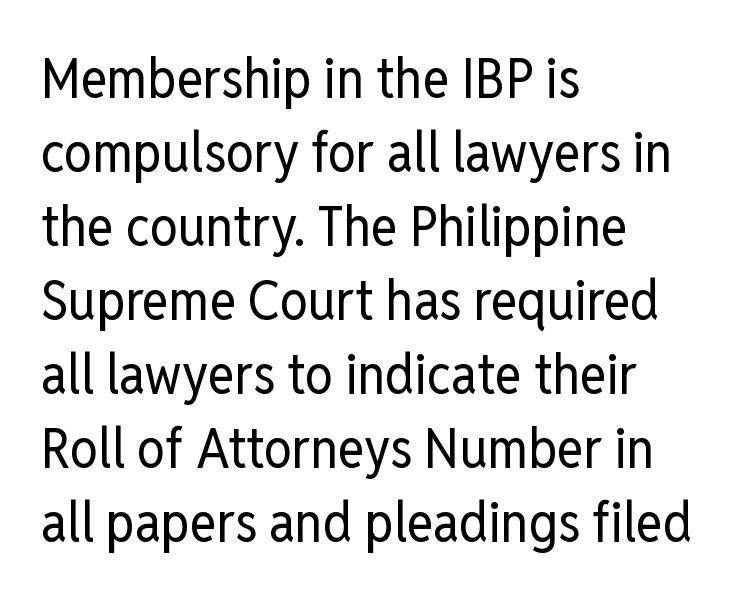
Q: Is the text bold? A: No.
Q: Is the text italic (slanted)? A: No, it is upright.
Q: Is the typeface a serif or a sans-serif typeface? A: Sans-serif.
Q: Is the text underlined? A: No.
Q: How is the paragraph aligned? A: Left-aligned.
Q: Is the spacing between letters normal or unusually wide? A: Normal.
Q: Is the spacing between lines tight, normal or loose? A: Normal.
Q: Width (condensed, normal, or wide)? A: Condensed.
Q: Stroke contrast? A: Low.
Q: x-height? A: Medium.
Q: Monospaced? A: No.
